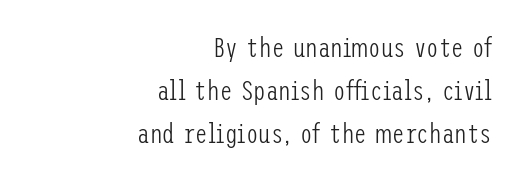
The image shows 28 px light, condensed sans-serif type, upright; set right-aligned, normal line spacing (1.54x), normal letter spacing, not underlined; low stroke contrast and a medium x-height.
